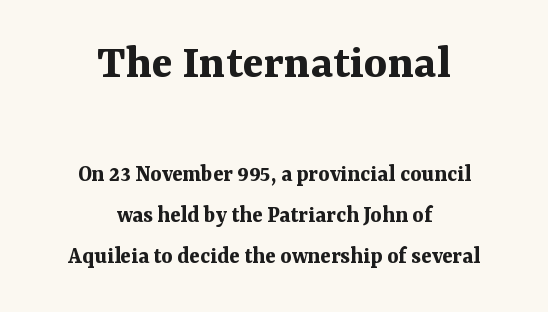
Each glyph is drawn with heavy, bold strokes. The face used here is proportionally spaced, like ordinary book or web type. Honestly, the row spacing looks completely unremarkable. Decoration check: the copy has no underline. The type family on display is of the serif kind. Designer's note — italics off, roman on.
